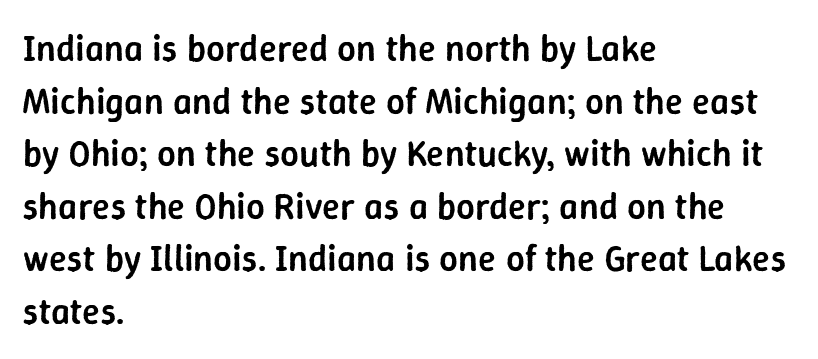
{"serif": "no", "italic": "no", "bold": "semi", "weight": "semibold", "width": "normal", "stroke_contrast": "low", "x_height": "medium", "monospaced": "no", "underline": "no", "align": "left", "line_spacing": "normal", "line_spacing_ratio": 1.42, "letter_spacing": "normal", "letter_spacing_em": 0.0, "glyph_px": 37}
